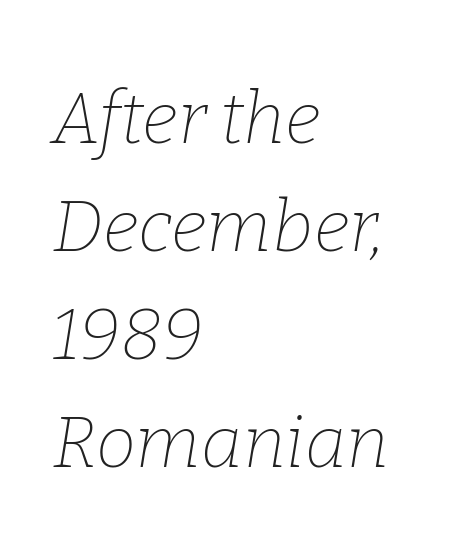
The image shows 72 px thin serif type, italic (leaning right); set left-aligned, normal line spacing (1.5x), normal letter spacing, not underlined; low stroke contrast and a medium x-height.
